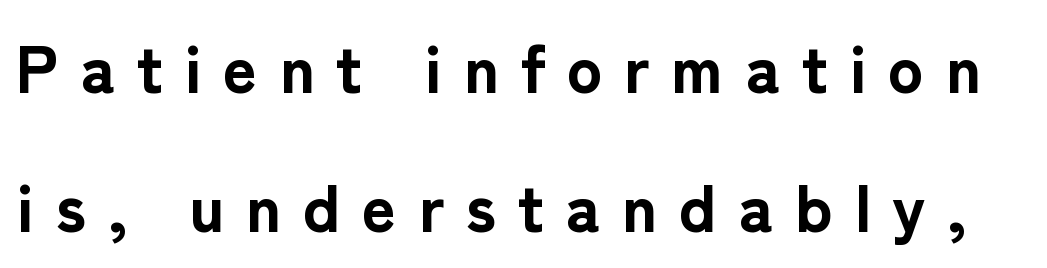
{"serif": "no", "italic": "no", "bold": "yes", "weight": "bold", "width": "normal", "stroke_contrast": "low", "x_height": "medium", "monospaced": "no", "underline": "no", "line_spacing": "loose", "line_spacing_ratio": 2.1, "letter_spacing": "wide", "letter_spacing_em": 0.33, "glyph_px": 66}
